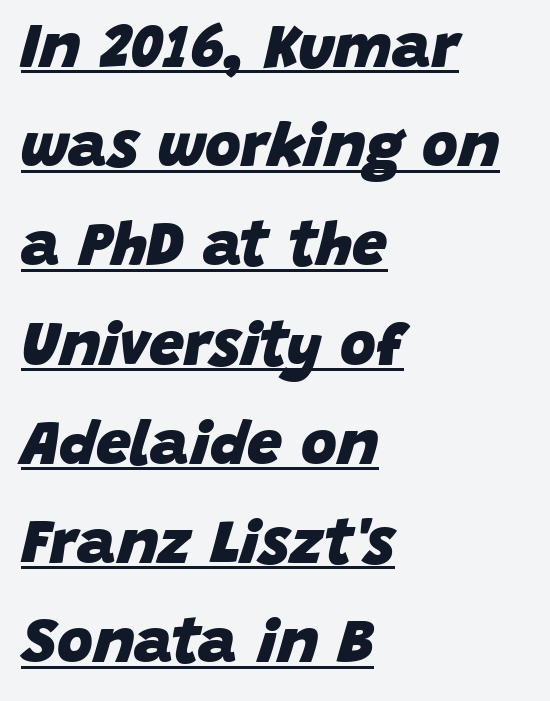
Is this a fixed-width face? No — the glyphs have proportional, varying widths. The rendering uses a bold face; every stroke is thick and dark. A student would call this left alignment; a typographer would say flush left, rag right. Inter-character spacing is left at the font's built-in metrics. This rendering features underlined lettering. This is oblique type, the kind used for emphasis or titles.
